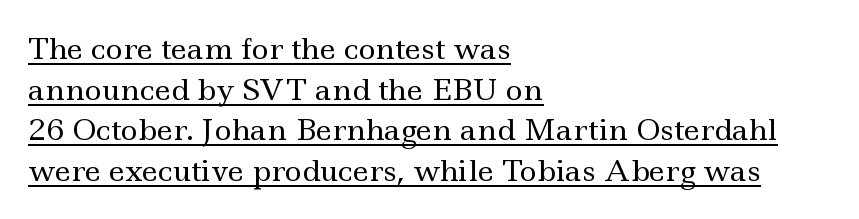
{"serif": "yes", "italic": "no", "bold": "no", "weight": "regular", "width": "wide", "x_height": "small", "monospaced": "no", "underline": "yes", "align": "left", "line_spacing": "normal", "line_spacing_ratio": 1.4, "letter_spacing": "normal", "letter_spacing_em": 0.0, "glyph_px": 29}
